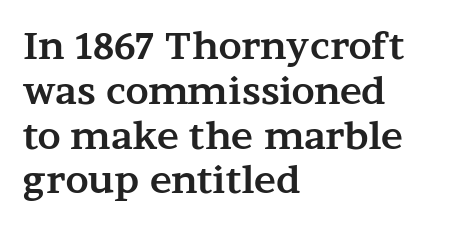
{"serif": "yes", "italic": "no", "bold": "yes", "weight": "bold", "width": "wide", "stroke_contrast": "medium", "x_height": "medium", "monospaced": "no", "underline": "no", "align": "left", "line_spacing_ratio": 1.21, "letter_spacing": "normal", "letter_spacing_em": 0.0, "glyph_px": 37}
